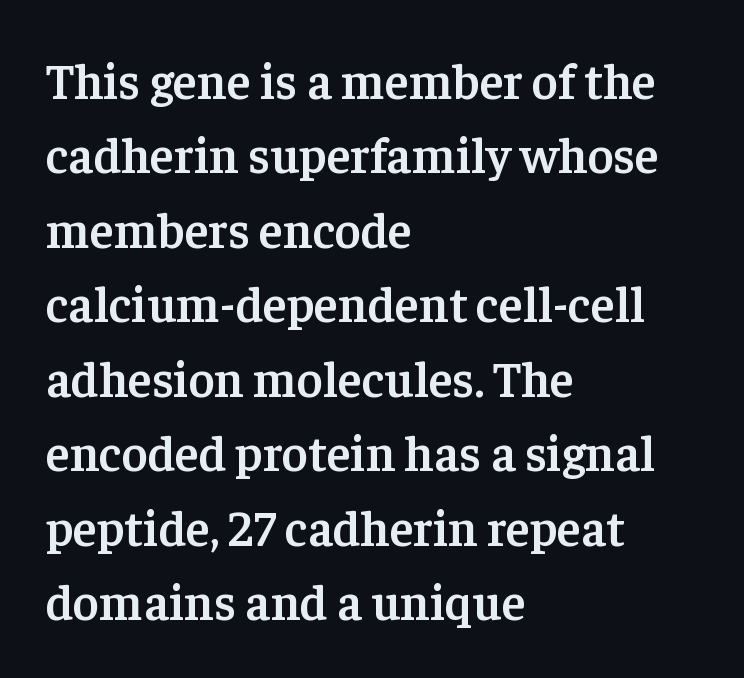
This block has exactly the height ordinary leading produces. Each letter keeps its own natural width here, so spacing adapts to shape. Caption: multi-line text, flush left, ragged right. A serif font was chosen for this passage.
